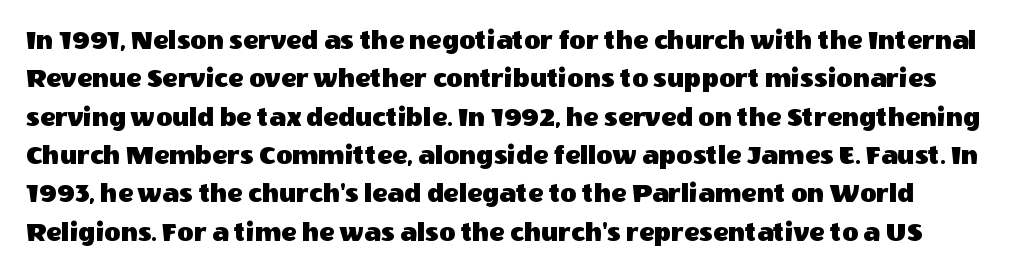
Notice how descenders clear the ascenders below comfortably — that's standard leading. In terms of posture, this sample is upright. You could not count columns in this text — the font is proportionally spaced. The strip under each line holds only bare page. The type is set solid horizontally, with unmodified tracking.
